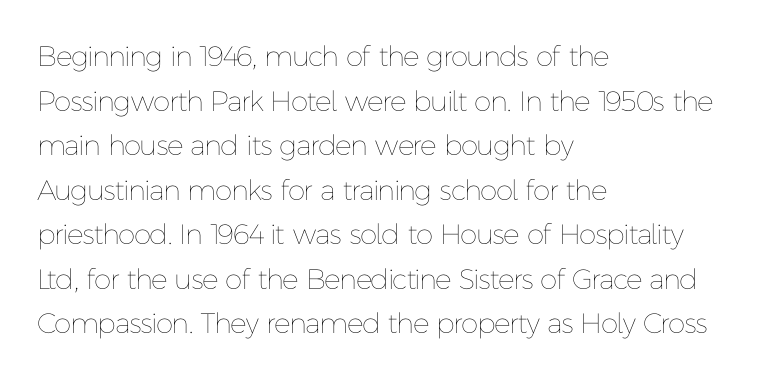
The rag falls on the right side of this text block. A typesetter would call this zero additional tracking. Each new line begins a customary step beneath the previous one. Summary of weight: not heavy and not bold.
